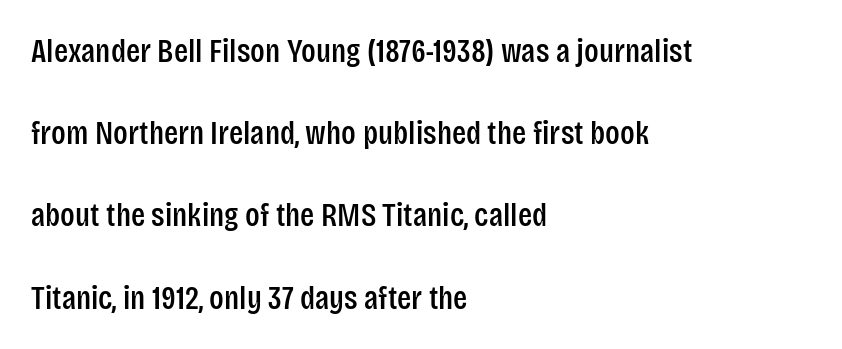
{"serif": "no", "italic": "no", "width": "condensed", "stroke_contrast": "low", "x_height": "large", "monospaced": "no", "underline": "no", "align": "left", "line_spacing": "loose", "line_spacing_ratio": 2.49, "letter_spacing": "normal", "letter_spacing_em": 0.0, "glyph_px": 33}
